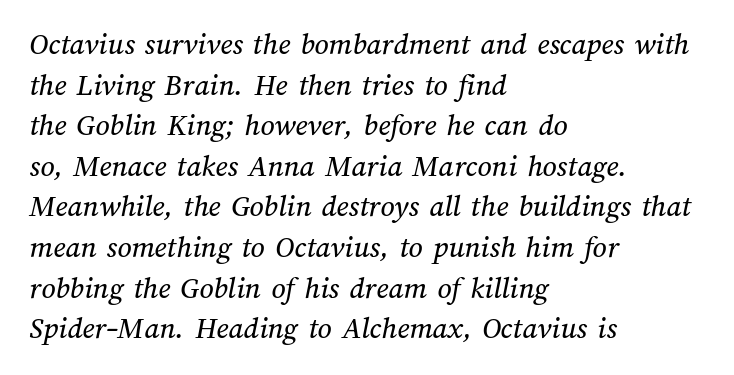
Left-aligned paragraph, ragged on the right. Regarding leading, the lines here are spaced in the standard way. Proportional: the letters do not fall into vertical columns. Glyph-to-glyph distance matches everyday printed text.
